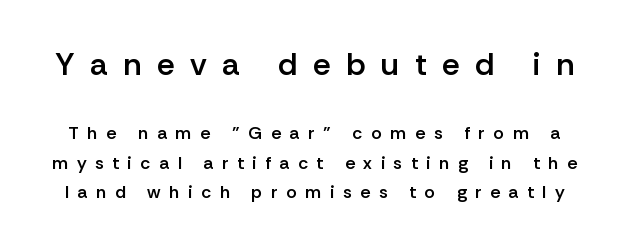
{"serif": "no", "italic": "no", "bold": "semi", "weight": "semibold", "width": "normal", "stroke_contrast": "low", "x_height": "medium", "monospaced": "no", "underline": "no", "line_spacing": "normal", "line_spacing_ratio": 1.64, "letter_spacing": "wide", "letter_spacing_em": 0.48, "larger_block": "first", "size_ratio": 1.78, "glyph_px": 32}
